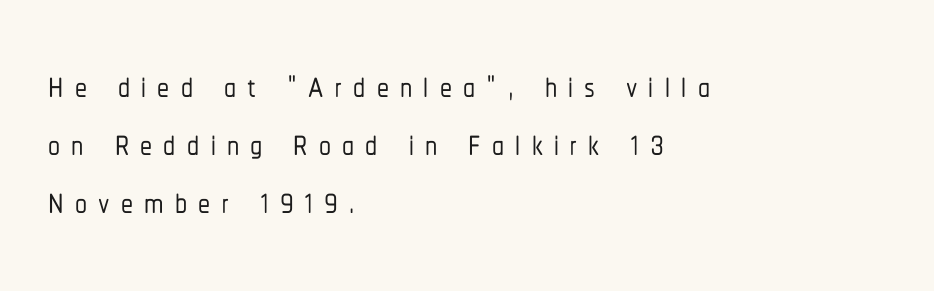
The image shows 48 px condensed sans-serif type, upright; set left-aligned, line spacing 1.21x, unusually wide letter spacing (+0.23 em), not underlined; low stroke contrast and a medium x-height.
